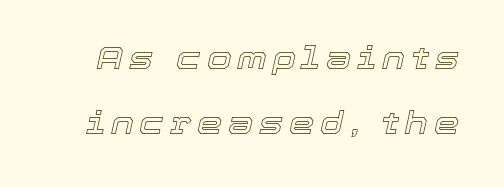
The image shows 32 px text type, italic (leaning right); set loose line spacing (2.04x), not underlined; a medium x-height.
